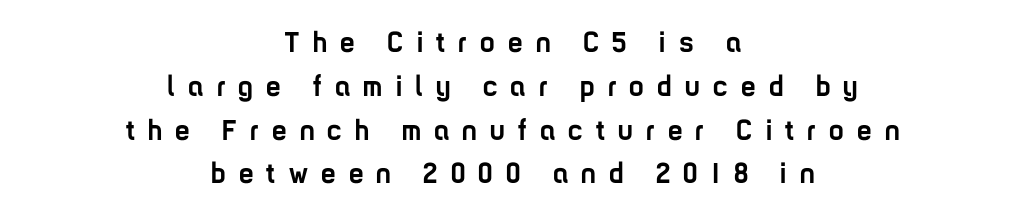
Vertical spacing — default. The lettering holds an erect, upright posture throughout. A clean baseline with only descenders dipping below it. Think of a printed novel: that variable character pitch is what you see here.
